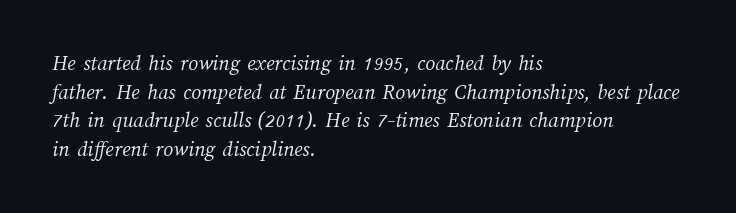
Q: Is the text bold? A: No.
Q: Is the text underlined? A: No.
Q: How is the paragraph aligned? A: Left-aligned.
Q: Is the spacing between letters normal or unusually wide? A: Normal.
Q: Is the spacing between lines tight, normal or loose? A: Normal.
